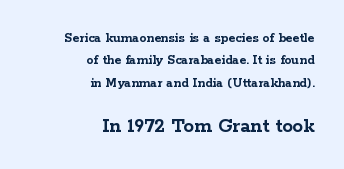
The image shows 21 px bold type, upright; set right-aligned, normal line spacing (1.6x), normal letter spacing, not underlined; the second (bottom) block is 1.5x larger.
